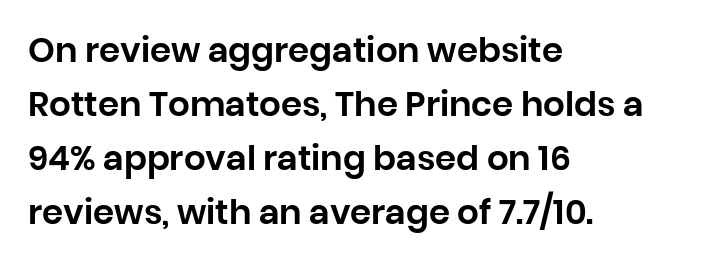
Q: Is the text italic (slanted)? A: No, it is upright.
Q: Is the typeface a serif or a sans-serif typeface? A: Sans-serif.
Q: Is the text underlined? A: No.
Q: How is the paragraph aligned? A: Left-aligned.
Q: Is the spacing between letters normal or unusually wide? A: Normal.
Q: Is the spacing between lines tight, normal or loose? A: Normal.
Q: Width (condensed, normal, or wide)? A: Normal.
Q: Stroke contrast? A: Low.
Q: x-height? A: Large.
Q: Monospaced? A: No.
